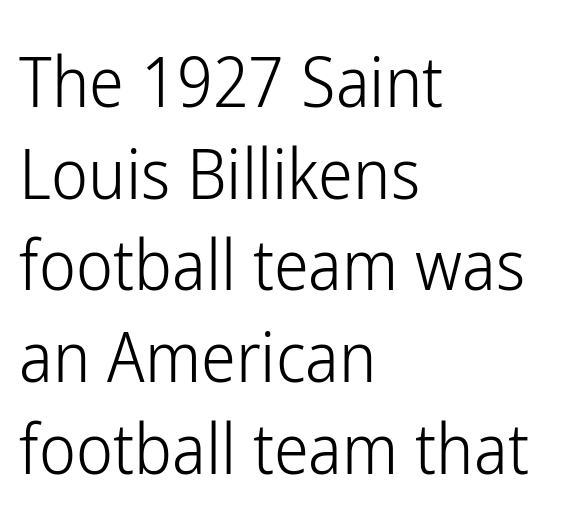
{"serif": "no", "italic": "no", "bold": "no", "weight": "light", "width": "condensed", "stroke_contrast": "low", "x_height": "medium", "monospaced": "no", "underline": "no", "align": "left", "line_spacing": "normal", "line_spacing_ratio": 1.31, "letter_spacing": "normal", "letter_spacing_em": 0.0, "glyph_px": 70}
